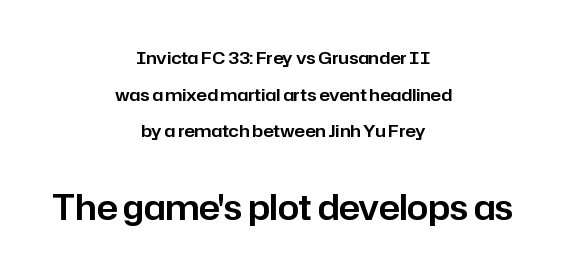
Q: Is the text italic (slanted)? A: No, it is upright.
Q: Is the typeface a serif or a sans-serif typeface? A: Sans-serif.
Q: Is the text underlined? A: No.
Q: How is the paragraph aligned? A: Centered.
Q: Is the spacing between letters normal or unusually wide? A: Normal.
Q: Is the spacing between lines tight, normal or loose? A: Loose.
Q: Which block of text is set in a larger size, the first (top) or the second (bottom)? A: The second (bottom) one.
Q: Width (condensed, normal, or wide)? A: Normal.
Q: Stroke contrast? A: Low.
Q: x-height? A: Medium.
Q: Monospaced? A: No.
